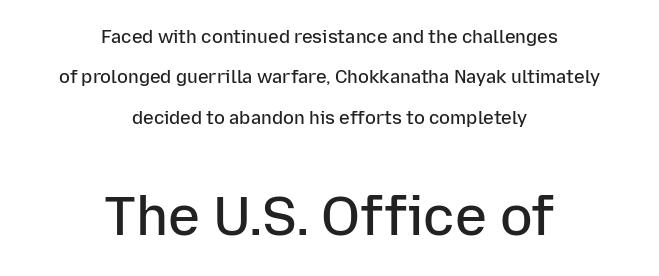
{"serif": "no", "italic": "no", "bold": "semi", "weight": "semibold", "width": "normal", "stroke_contrast": "low", "x_height": "medium", "monospaced": "no", "underline": "no", "align": "center", "line_spacing": "loose", "line_spacing_ratio": 2.24, "letter_spacing": "normal", "letter_spacing_em": 0.0, "larger_block": "second", "size_ratio": 3.0, "glyph_px": 54}
